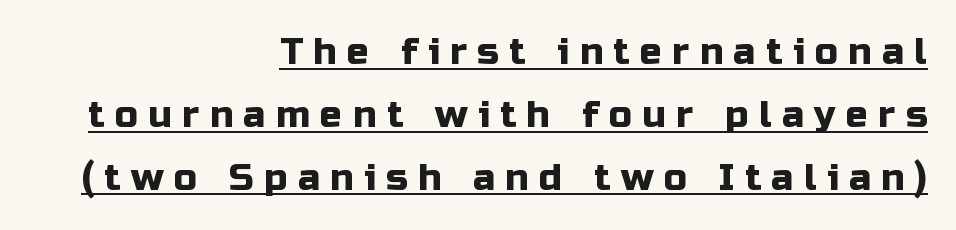
The glyphs in this specimen are sans serif. Notice how the passage keeps a crisp vertical edge on the right only. The type is letterspaced generously, with wide tracking. Regarding leading, the lines here are spaced in the standard way. Caption: lettering with a line underneath.
